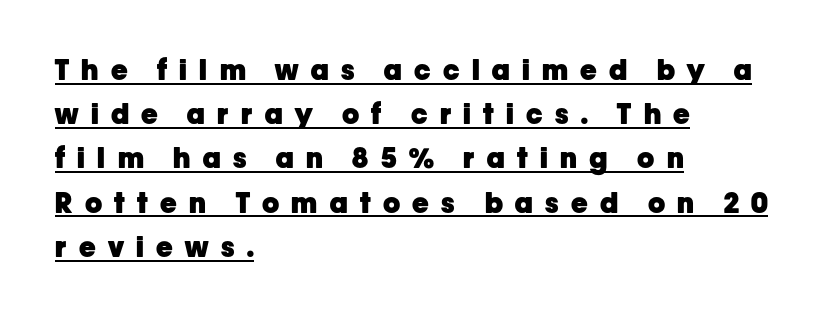
The letters are bold, with thick, heavy strokes. The passage shown is typed in a proportional face where columns would drift. Visually the block forms a straight wall on the left and a jagged coastline on the right. In terms of posture, this sample is upright.
